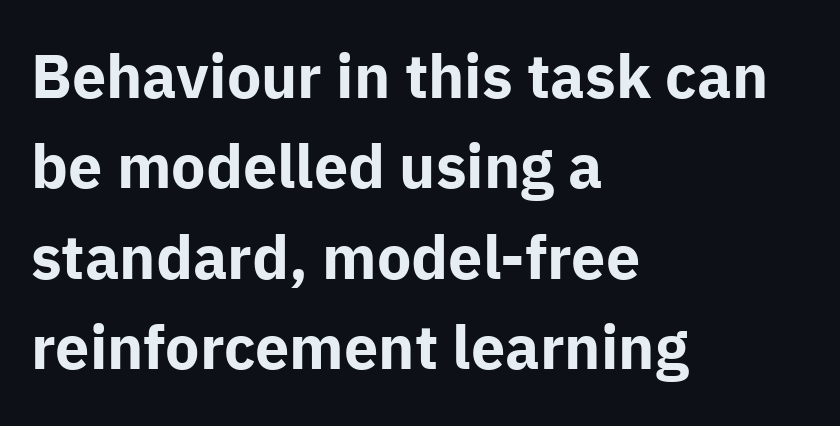
Do the characters align in a grid? No, the font is proportional. Layout note: lines flush left. Words appear dense and cohesive because spacing is normal. As a designer I'd log this as weight 700, bold. Leading: standard.
